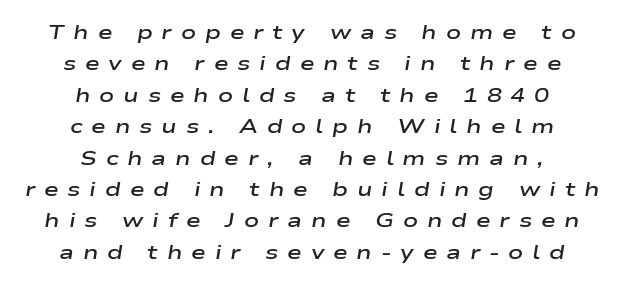
The image shows 20 px text type, italic (leaning right); set centered, normal line spacing (1.57x), unusually wide letter spacing (+0.44 em), not underlined.
